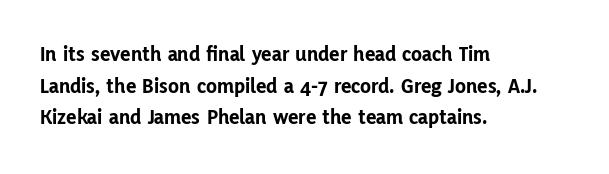
Q: Is the text bold? A: Yes.
Q: Is the text italic (slanted)? A: No, it is upright.
Q: Is the text underlined? A: No.
Q: How is the paragraph aligned? A: Left-aligned.
Q: Is the spacing between letters normal or unusually wide? A: Normal.
Q: Is the spacing between lines tight, normal or loose? A: Normal.
